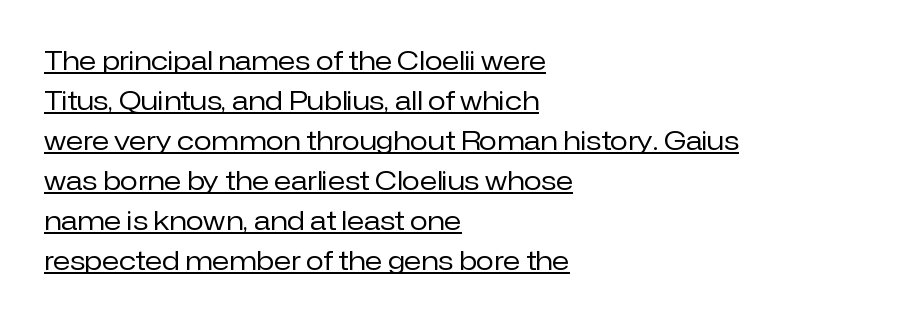
Left-aligned paragraph, ragged on the right. Beneath each row of characters lies a ruled line. In terms of letterspacing, this is plain default setting. Quick note: not italic, upright. Bold? No — there's no thickening of the strokes.
